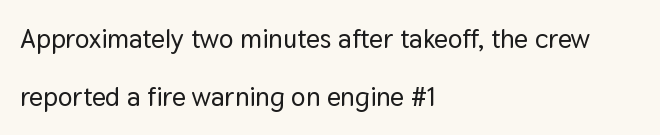
The image shows 27 px text type, upright; set left-aligned, loose line spacing (2.15x), normal letter spacing, not underlined.
